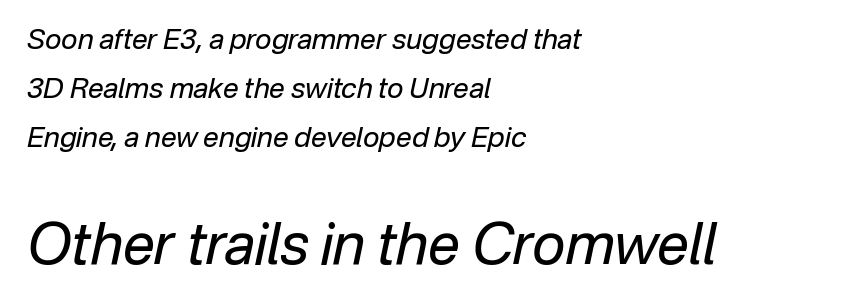
{"italic": "yes", "lean": "right", "slant_degrees": 12, "bold": "no", "weight": "regular", "width": "normal", "stroke_contrast": "low", "x_height": "medium", "monospaced": "no", "underline": "no", "align": "left", "line_spacing_ratio": 1.75, "letter_spacing": "normal", "letter_spacing_em": 0.0, "larger_block": "second", "size_ratio": 2.04, "glyph_px": 57}
